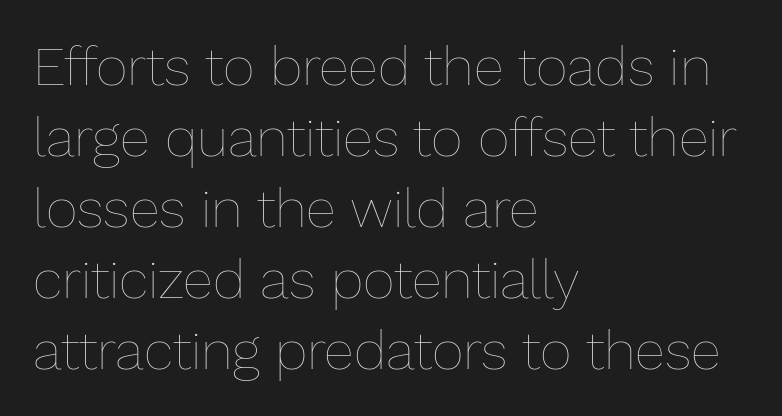
{"italic": "no", "bold": "no", "weight": "thin", "width": "normal", "stroke_contrast": "low", "x_height": "medium", "monospaced": "no", "underline": "no", "align": "left", "line_spacing": "normal", "line_spacing_ratio": 1.29, "letter_spacing": "normal", "letter_spacing_em": 0.0, "glyph_px": 55}
